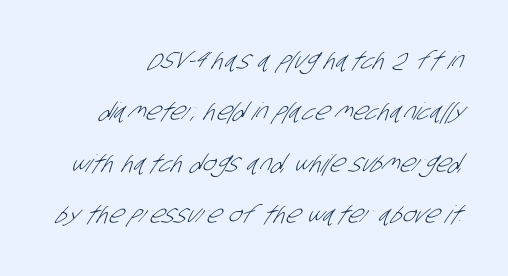
The image shows 24 px text type; set right-aligned, loose line spacing (2.14x), normal letter spacing, not underlined.
